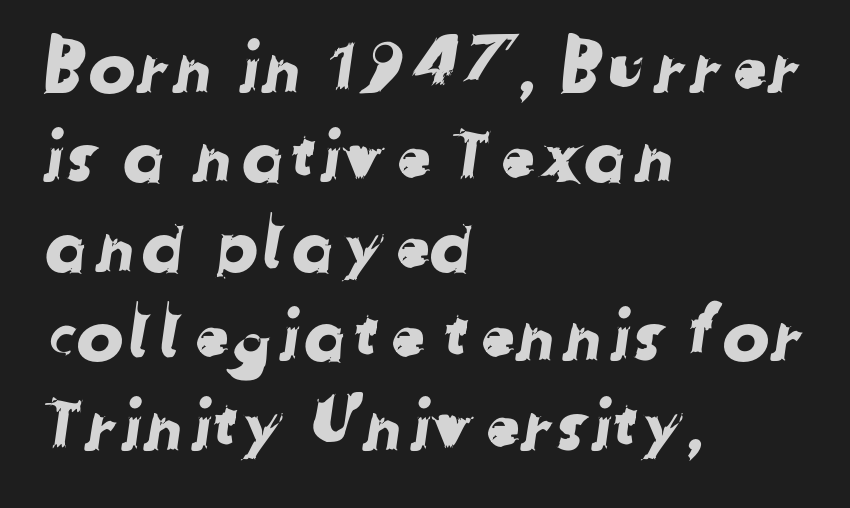
Q: Is the typeface a serif or a sans-serif typeface? A: Sans-serif.
Q: Is the text underlined? A: No.
Q: How is the paragraph aligned? A: Left-aligned.
Q: Is the spacing between letters normal or unusually wide? A: Normal.
Q: Is the spacing between lines tight, normal or loose? A: Normal.
Q: Width (condensed, normal, or wide)? A: Normal.
Q: Stroke contrast? A: Low.
Q: x-height? A: Medium.
Q: Monospaced? A: No.
